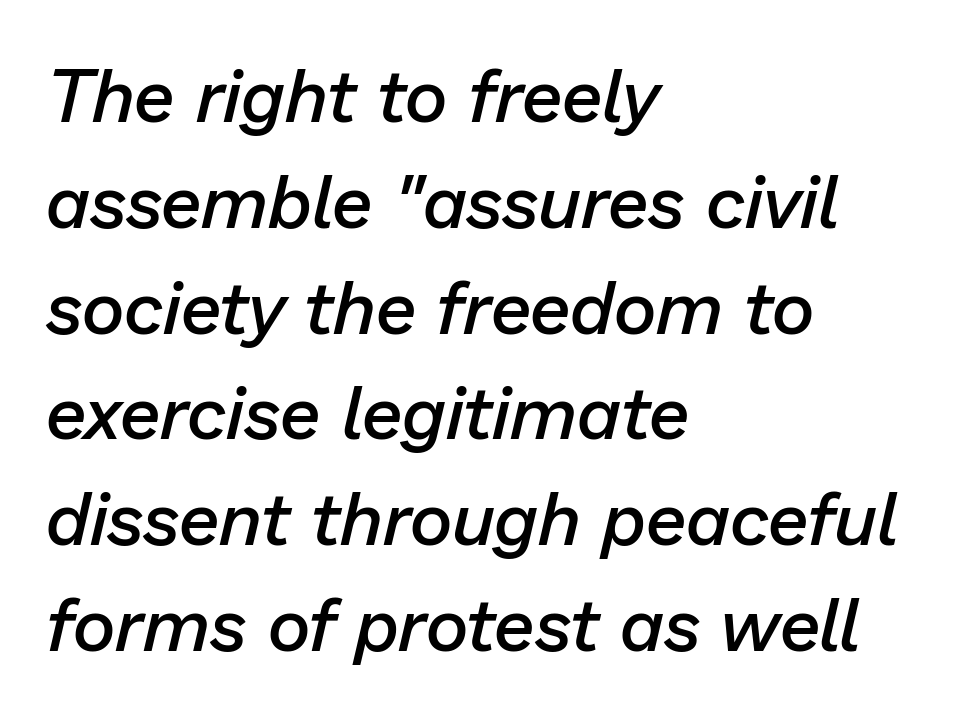
The image shows 74 px semibold type, italic (leaning right); set left-aligned, normal line spacing (1.43x), normal letter spacing, not underlined; low stroke contrast and a medium x-height.
